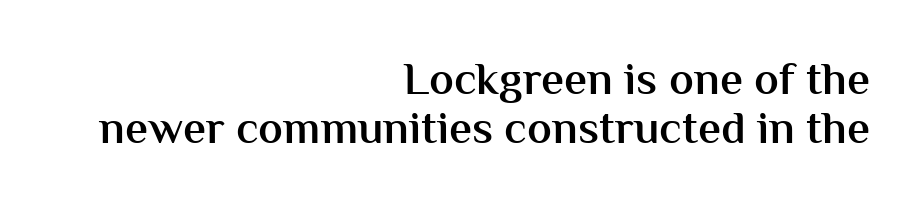
The image shows 46 px semibold sans-serif type, upright; set right-aligned, tight line spacing (1.06x), normal letter spacing, not underlined; medium stroke contrast and a medium x-height.
